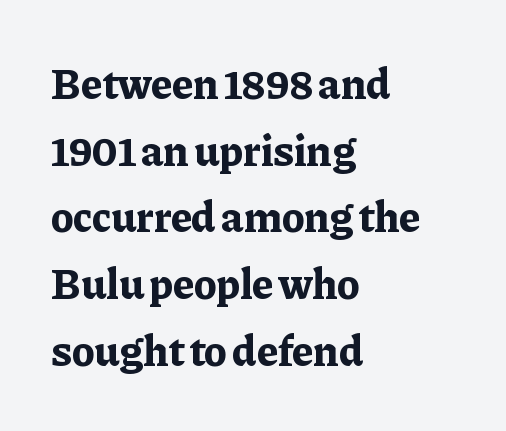
The image shows 43 px bold serif type, upright; set left-aligned, normal line spacing (1.55x), normal letter spacing, not underlined; low stroke contrast and a medium x-height.
